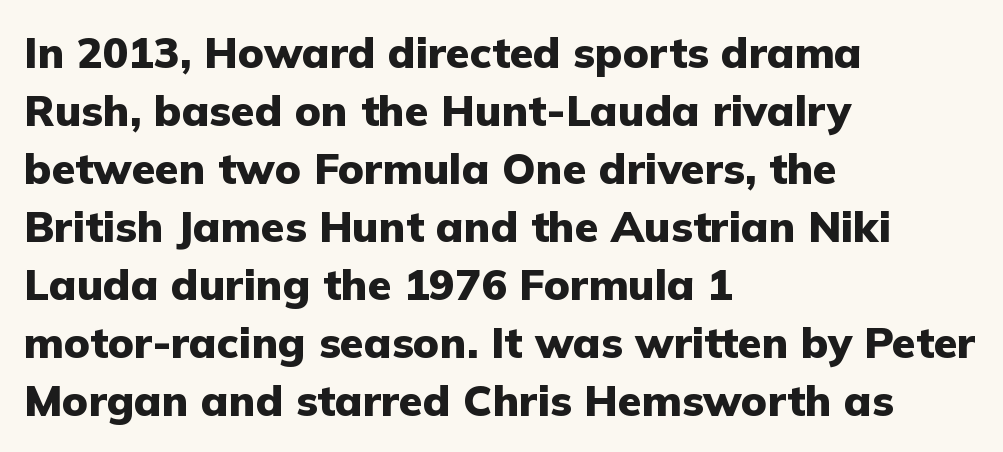
The image shows 43 px heavy sans-serif type, upright; set left-aligned, normal line spacing (1.35x), normal letter spacing, not underlined; low stroke contrast and a medium x-height.
